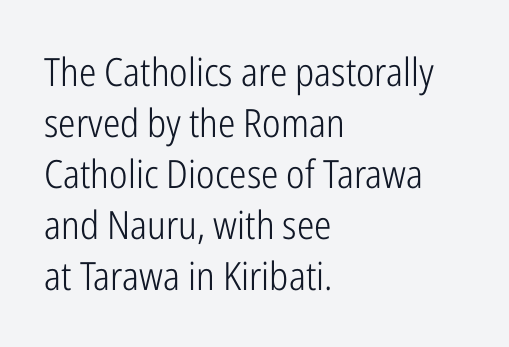
Q: Is the text bold? A: No.
Q: Is the text italic (slanted)? A: No, it is upright.
Q: Is the typeface a serif or a sans-serif typeface? A: Sans-serif.
Q: Is the text underlined? A: No.
Q: How is the paragraph aligned? A: Left-aligned.
Q: Is the spacing between letters normal or unusually wide? A: Normal.
Q: Is the spacing between lines tight, normal or loose? A: Normal.
Q: Width (condensed, normal, or wide)? A: Condensed.
Q: Stroke contrast? A: Low.
Q: x-height? A: Medium.
Q: Monospaced? A: No.
